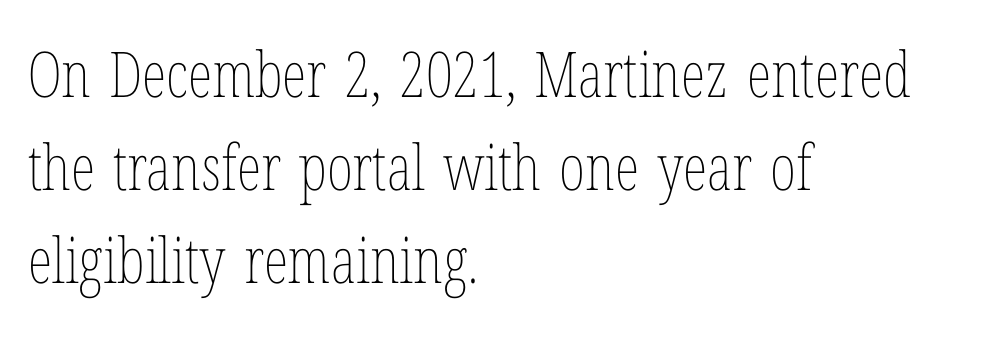
Q: Is the text bold? A: No.
Q: Is the text italic (slanted)? A: No, it is upright.
Q: Is the text underlined? A: No.
Q: How is the paragraph aligned? A: Left-aligned.
Q: Is the spacing between letters normal or unusually wide? A: Normal.
Q: Is the spacing between lines tight, normal or loose? A: Normal.
Q: Width (condensed, normal, or wide)? A: Condensed.
Q: Stroke contrast? A: Low.
Q: x-height? A: Medium.
Q: Monospaced? A: No.
